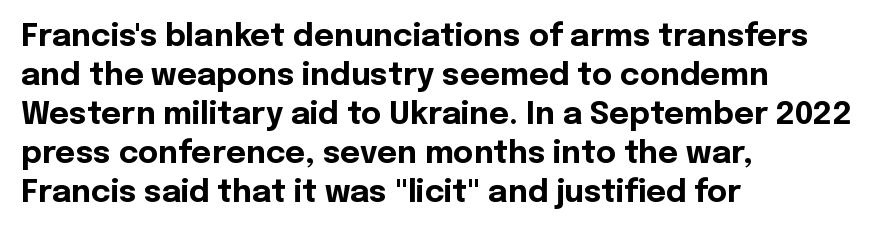
Summary of vertical rhythm: regular, with standard interline spacing. Font category for this specimen: sans-serif. This is the regular roman posture of the typeface. Looks like regular typesetting: each glyph gets only the width it needs. A full-strength bold gives these letters their thick strokes. The string is rendered with underlining switched off.
